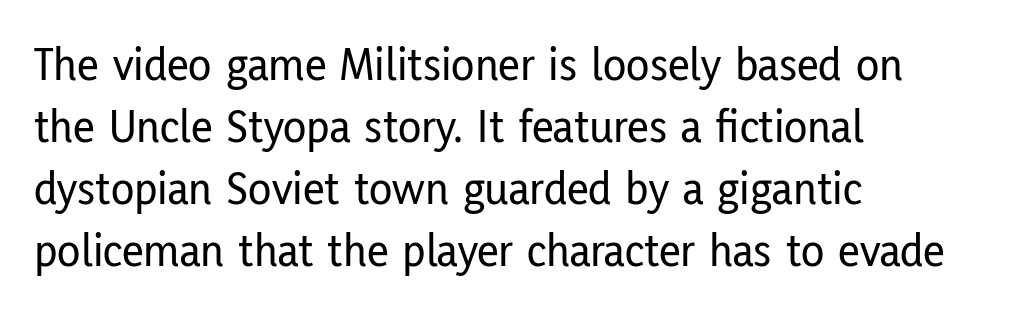
Rule under the text: the space is simply empty. The passage shown is typed in a proportional face where columns would drift. Italic: no, the glyphs are upright roman. Horizontal alignment here is leftward, the default for most running prose. Typographically, this falls in the sans-serif category. Regular leading.
